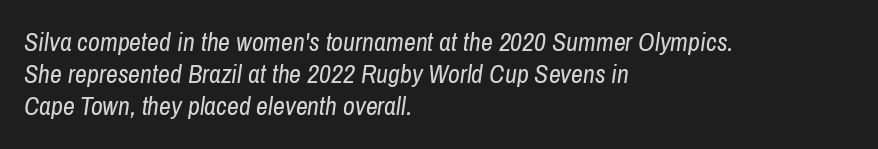
{"italic": "yes", "lean": "right", "slant_degrees": 8, "bold": "no", "underline": "no", "align": "left", "line_spacing_ratio": 1.24, "letter_spacing": "normal", "letter_spacing_em": 0.0, "glyph_px": 26}
